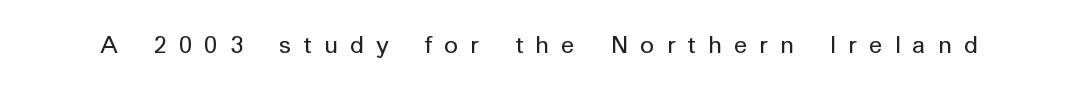
Q: Is the text bold? A: No.
Q: Is the text italic (slanted)? A: No, it is upright.
Q: Is the text underlined? A: No.
Q: Is the spacing between letters normal or unusually wide? A: Unusually wide.
